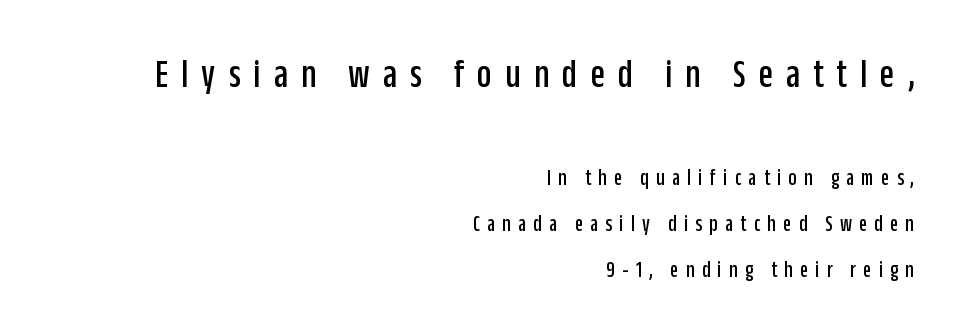
The letters stand upright; this is a roman face. Here the glyphs are tracked loosely, breaking word shapes into spaced letters. Whoever set this chose breathing room over compactness in the vertical rhythm. A flush-right, rag-left setting is used for this passage. The words here are not underlined. This sample has the flowing, uneven cadence of proportional lettering.
